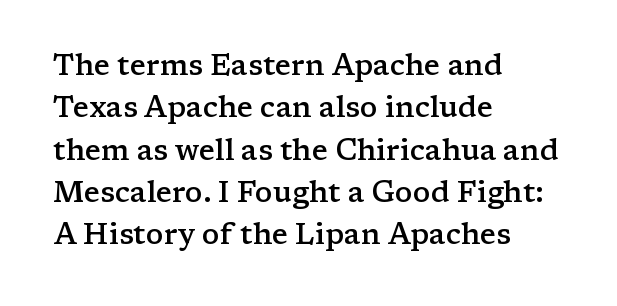
{"serif": "yes", "italic": "no", "bold": "semi", "weight": "semibold", "width": "wide", "stroke_contrast": "low", "x_height": "medium", "monospaced": "no", "underline": "no", "align": "left", "line_spacing": "normal", "line_spacing_ratio": 1.46, "letter_spacing": "normal", "letter_spacing_em": 0.0, "glyph_px": 29}
